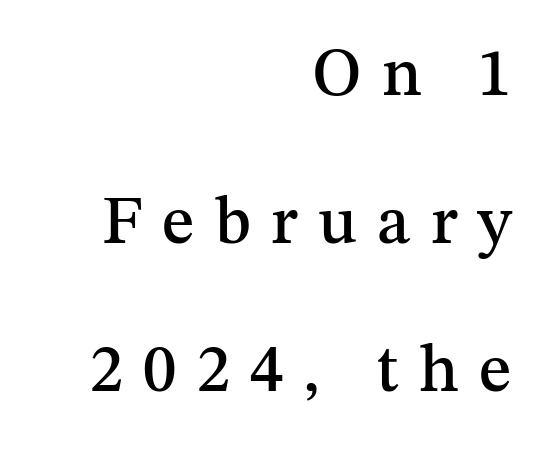
{"serif": "yes", "italic": "no", "width": "normal", "stroke_contrast": "medium", "x_height": "medium", "monospaced": "no", "underline": "no", "align": "right", "line_spacing": "loose", "line_spacing_ratio": 2.21, "letter_spacing": "wide", "letter_spacing_em": 0.3, "glyph_px": 67}
